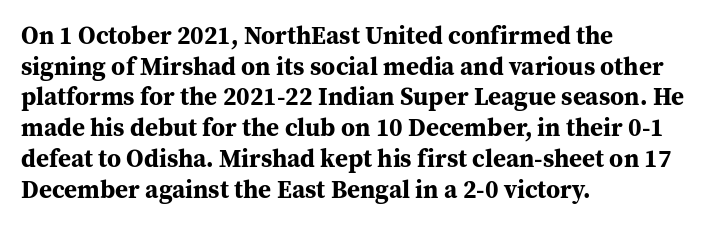
In CSS terms this would be text-align: left. Anything drawn beneath the words? Only blank space. Posture: upright roman. As a designer I'd log this as weight 700, bold.
